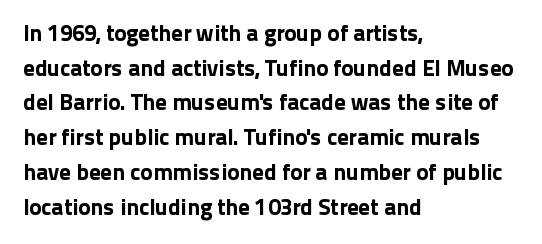
Q: Is the text italic (slanted)? A: No, it is upright.
Q: Is the text underlined? A: No.
Q: How is the paragraph aligned? A: Left-aligned.
Q: Is the spacing between letters normal or unusually wide? A: Normal.
Q: Is the spacing between lines tight, normal or loose? A: Normal.
